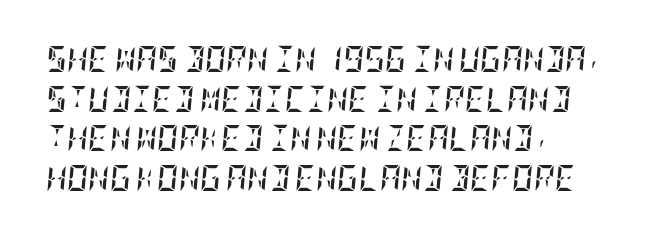
Rows of type keep a routine distance in the vertical direction. Inter-character spacing is left at the font's built-in metrics. Descenders hang freely into open space. Chunky letters — that's bold for sure.
